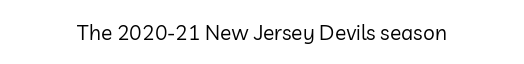
{"italic": "no", "bold": "no", "underline": "no", "letter_spacing": "normal", "letter_spacing_em": 0.0, "glyph_px": 21}
